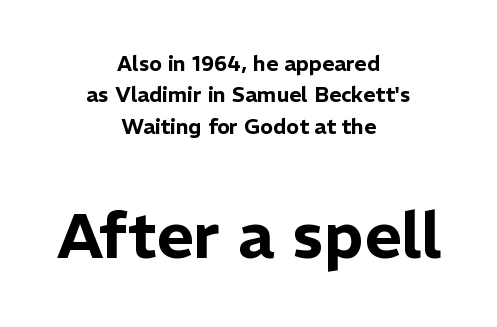
The image shows 64 px sans-serif type, upright; set centered, normal line spacing (1.49x), normal letter spacing, not underlined; the second (bottom) block is 3.05x larger; low stroke contrast and a medium x-height.
